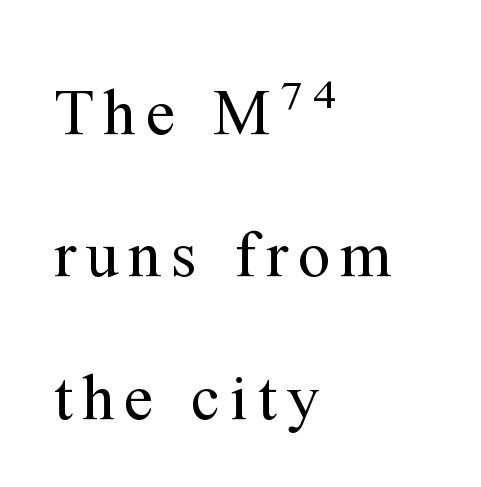
{"serif": "yes", "italic": "no", "bold": "no", "weight": "regular", "width": "normal", "stroke_contrast": "medium", "x_height": "medium", "monospaced": "no", "underline": "no", "align": "left", "line_spacing": "loose", "line_spacing_ratio": 2.19, "glyph_px": 65}
